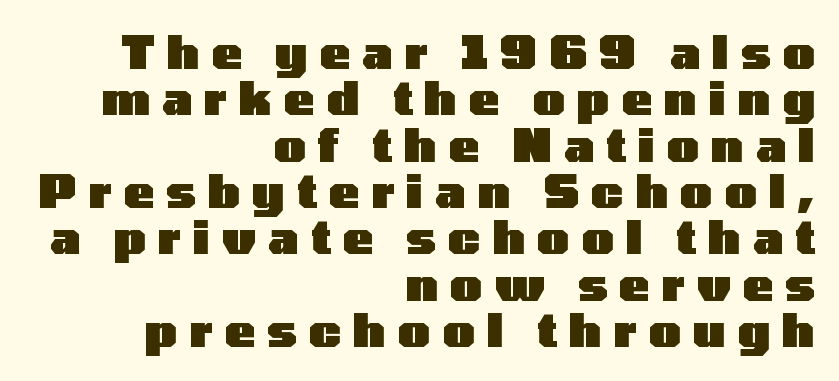
Q: Is the text bold? A: Yes.
Q: Is the text italic (slanted)? A: No, it is upright.
Q: Is the typeface a serif or a sans-serif typeface? A: Sans-serif.
Q: Is the text underlined? A: No.
Q: How is the paragraph aligned? A: Right-aligned.
Q: Is the spacing between letters normal or unusually wide? A: Unusually wide.
Q: Is the spacing between lines tight, normal or loose? A: Tight.
Q: Width (condensed, normal, or wide)? A: Wide.
Q: Stroke contrast? A: Low.
Q: x-height? A: Medium.
Q: Monospaced? A: No.
